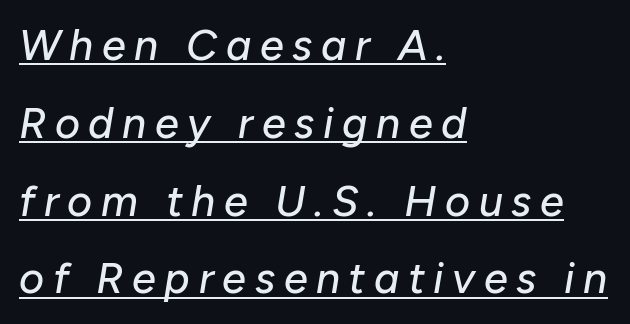
You can see a thin bar hugging the bottom of the glyphs. Leftover space on each line is placed entirely after the last word. Tracking here is generous; glyphs stand well apart from one another. Slanted lettering throughout. Varying glyph widths throughout — classic text-font behaviour.
